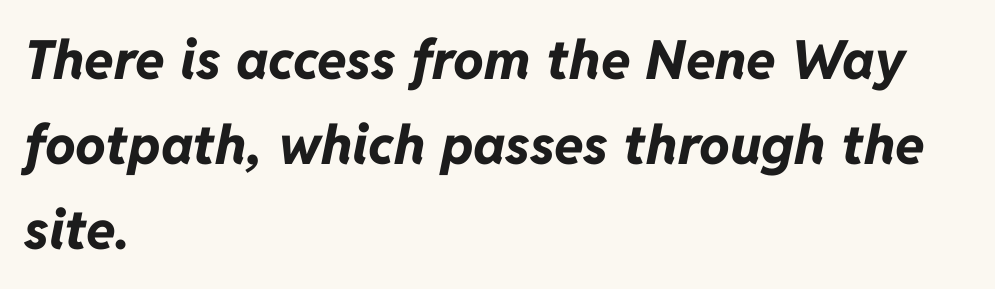
{"italic": "yes", "lean": "right", "slant_degrees": 11, "bold": "yes", "weight": "bold", "width": "normal", "stroke_contrast": "low", "x_height": "medium", "monospaced": "no", "underline": "no", "align": "left", "line_spacing": "normal", "line_spacing_ratio": 1.57, "letter_spacing": "normal", "letter_spacing_em": 0.0, "glyph_px": 54}
